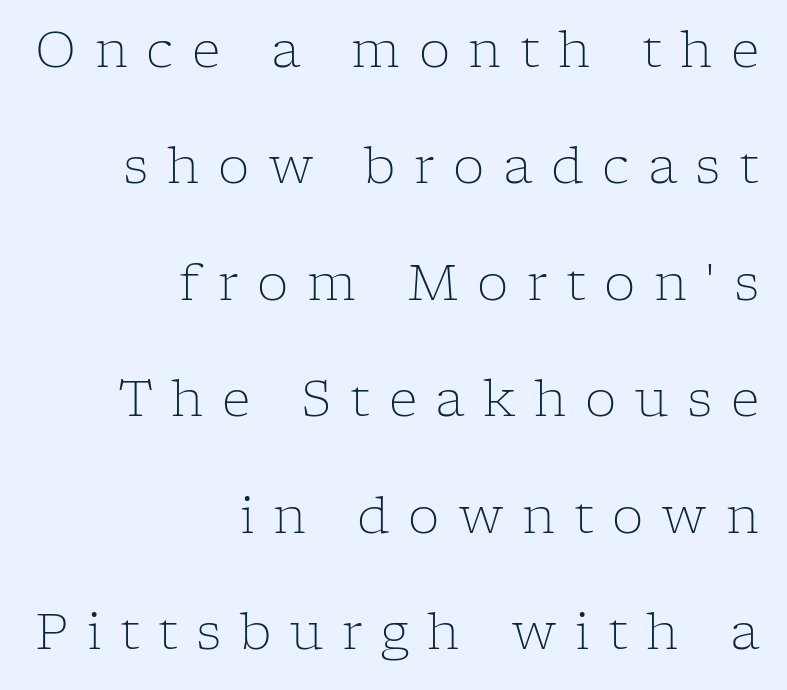
Leading: increased. The rendering inserts visible extra space after every character. The characters display serif detailing at their extremities. Glance below the letters and you will spot only blank space.
